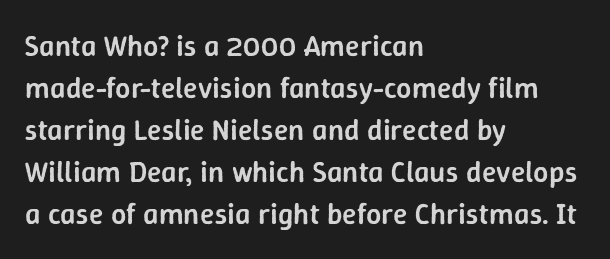
{"serif": "no", "italic": "no", "bold": "semi", "weight": "semibold", "width": "normal", "stroke_contrast": "low", "x_height": "medium", "monospaced": "no", "underline": "no", "align": "left", "line_spacing": "normal", "line_spacing_ratio": 1.4, "letter_spacing": "normal", "letter_spacing_em": 0.0, "glyph_px": 30}
